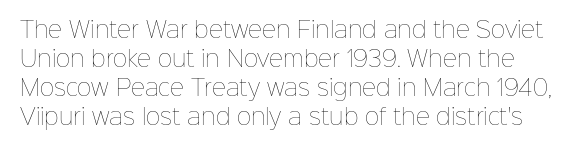
The image shows 22 px text type, upright; set normal line spacing (1.32x), normal letter spacing, not underlined.
